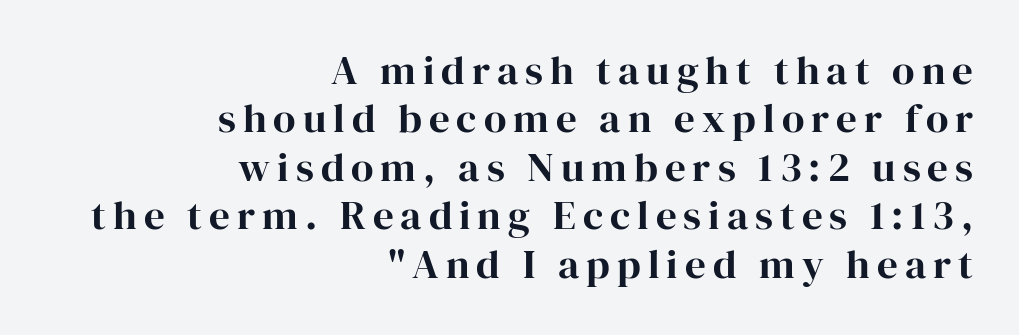
Check the space under the baseline: it is left empty. In terms of letterform style, serifs are clearly present. Is the block centered? No — it sits flush against the right margin. The lettering holds an erect, upright posture throughout. The passage shown is typed in a proportional face where columns would drift.
